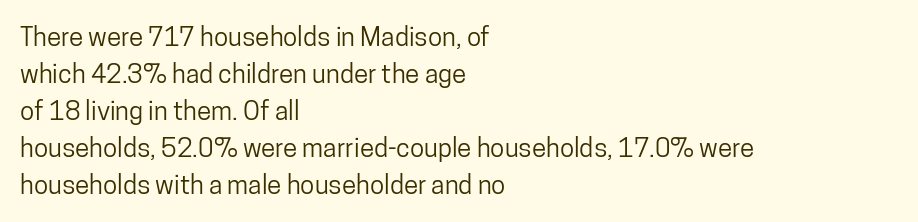
{"italic": "no", "underline": "no", "align": "left", "line_spacing": "normal", "line_spacing_ratio": 1.42, "letter_spacing": "normal", "letter_spacing_em": 0.0, "glyph_px": 26}
